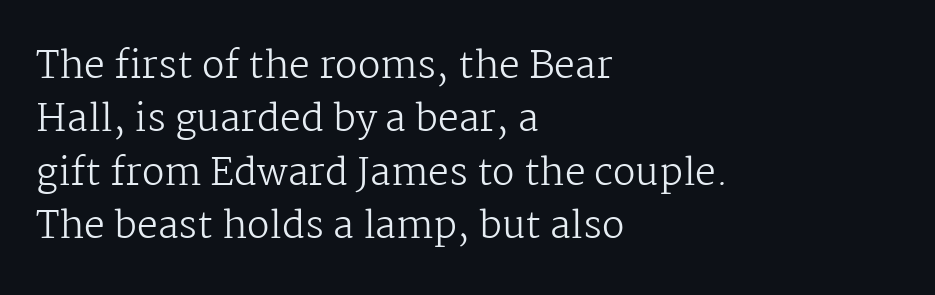
The image shows 37 px regular-weight serif type, upright; set left-aligned, normal line spacing (1.44x), normal letter spacing, not underlined; medium stroke contrast and a medium x-height.
